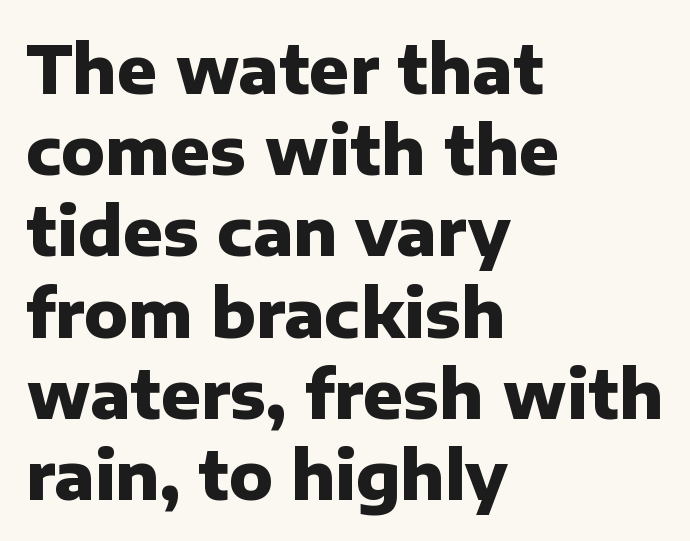
Q: Is the text bold? A: Yes.
Q: Is the text italic (slanted)? A: No, it is upright.
Q: Is the typeface a serif or a sans-serif typeface? A: Sans-serif.
Q: Is the text underlined? A: No.
Q: How is the paragraph aligned? A: Left-aligned.
Q: Is the spacing between letters normal or unusually wide? A: Normal.
Q: Width (condensed, normal, or wide)? A: Normal.
Q: Stroke contrast? A: Low.
Q: x-height? A: Medium.
Q: Monospaced? A: No.
